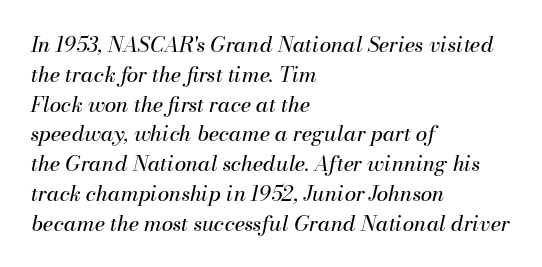
{"italic": "yes", "lean": "right", "slant_degrees": 13, "bold": "no", "underline": "no", "align": "left", "line_spacing": "normal", "line_spacing_ratio": 1.42, "letter_spacing": "normal", "letter_spacing_em": 0.0, "glyph_px": 21}
